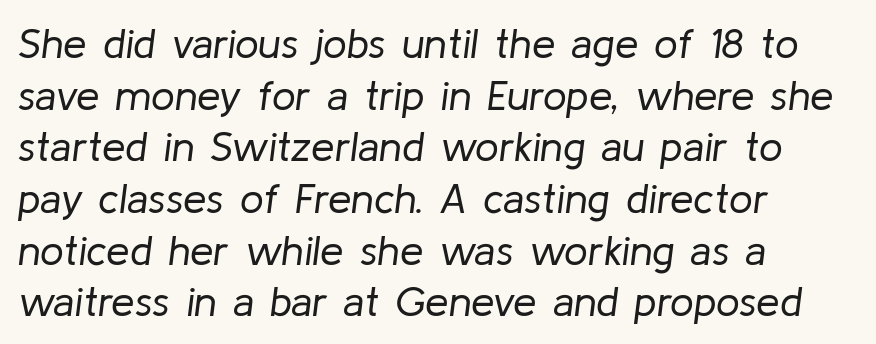
Q: Is the text bold? A: No.
Q: Is the text italic (slanted)? A: Yes, it leans right by about 8 degrees.
Q: Is the text underlined? A: No.
Q: How is the paragraph aligned? A: Left-aligned.
Q: Is the spacing between letters normal or unusually wide? A: Normal.
Q: Width (condensed, normal, or wide)? A: Normal.
Q: Stroke contrast? A: Low.
Q: x-height? A: Medium.
Q: Monospaced? A: No.
